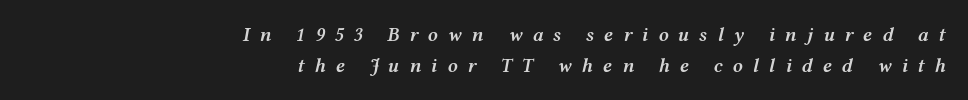
{"italic": "yes", "lean": "right", "slant_degrees": 12, "bold": "semi", "underline": "no", "align": "right", "line_spacing": "normal", "line_spacing_ratio": 1.55, "letter_spacing": "wide", "letter_spacing_em": 0.49, "glyph_px": 20}
